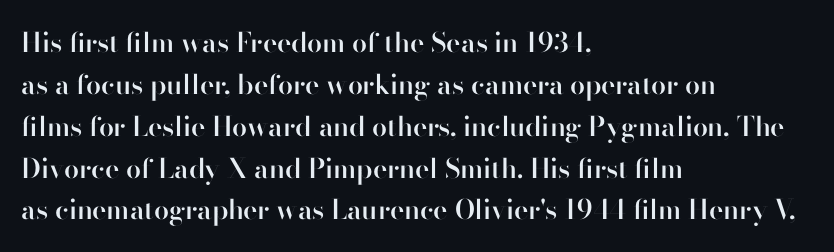
The image shows 27 px text type, upright; set left-aligned, normal line spacing (1.55x), normal letter spacing, not underlined.
